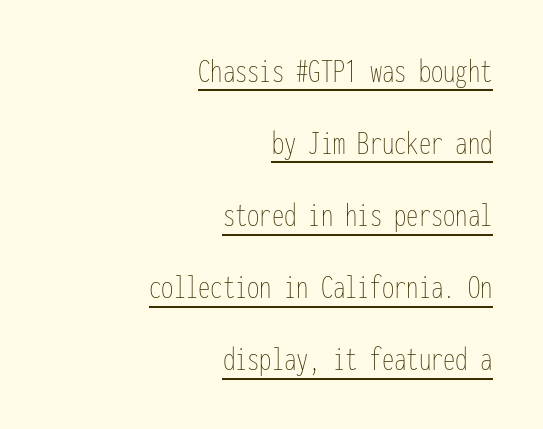
Q: Is the text bold? A: No.
Q: Is the text italic (slanted)? A: No, it is upright.
Q: Is the text underlined? A: Yes.
Q: How is the paragraph aligned? A: Right-aligned.
Q: Is the spacing between letters normal or unusually wide? A: Normal.
Q: Is the spacing between lines tight, normal or loose? A: Loose.
Q: Width (condensed, normal, or wide)? A: Condensed.
Q: Stroke contrast? A: Low.
Q: x-height? A: Medium.
Q: Monospaced? A: Yes.
